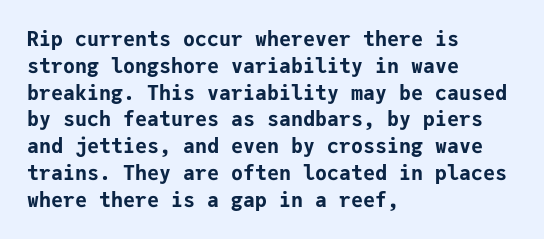
The image shows 20 px bold type, upright; set left-aligned, normal line spacing (1.34x), normal letter spacing, not underlined.
